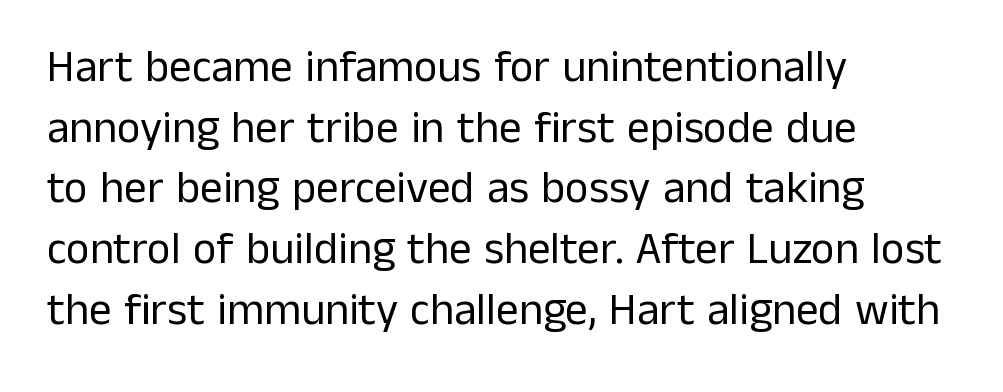
{"serif": "no", "italic": "no", "bold": "no", "weight": "regular", "width": "normal", "stroke_contrast": "low", "x_height": "medium", "monospaced": "no", "underline": "no", "align": "left", "line_spacing": "normal", "line_spacing_ratio": 1.35, "letter_spacing": "normal", "letter_spacing_em": 0.0, "glyph_px": 45}
